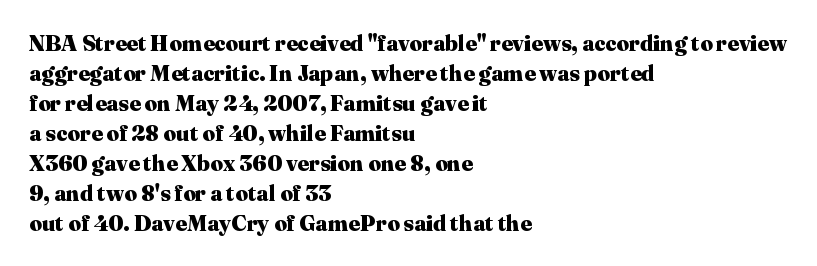
The image shows 22 px bold type, upright; set left-aligned, normal line spacing (1.36x), normal letter spacing, not underlined.
